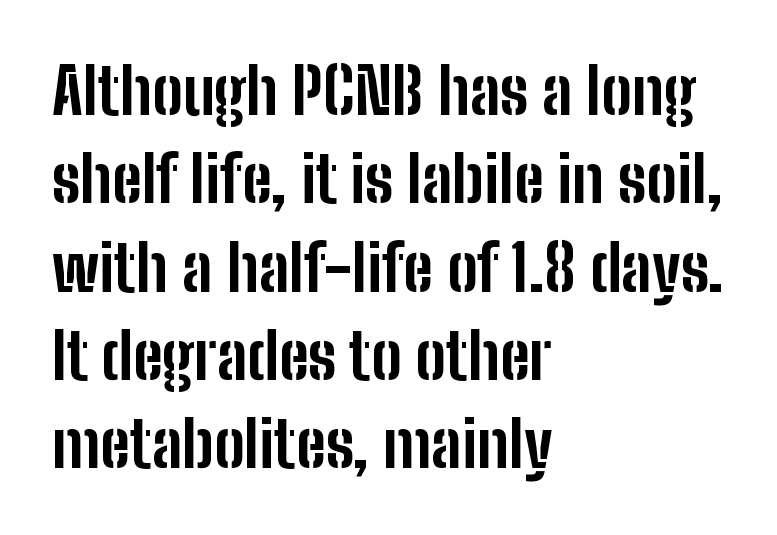
{"serif": "no", "italic": "no", "bold": "yes", "weight": "bold", "width": "condensed", "stroke_contrast": "low", "x_height": "medium", "monospaced": "no", "underline": "no", "align": "left", "line_spacing": "normal", "line_spacing_ratio": 1.38, "letter_spacing": "normal", "letter_spacing_em": 0.0, "glyph_px": 64}
